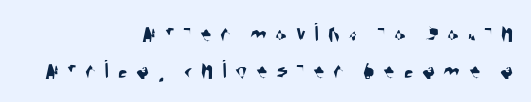
{"underline": "no", "align": "right", "line_spacing": "normal", "line_spacing_ratio": 1.38, "letter_spacing": "wide", "letter_spacing_em": 0.32, "glyph_px": 27}
